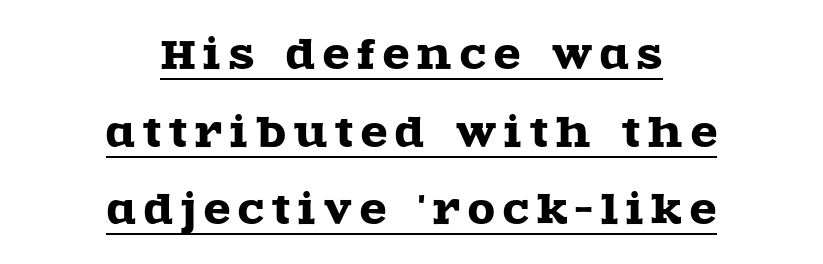
{"serif": "yes", "italic": "no", "width": "wide", "x_height": "large", "monospaced": "no", "underline": "yes", "align": "center", "line_spacing": "loose", "line_spacing_ratio": 1.99, "letter_spacing": "wide", "letter_spacing_em": 0.21, "glyph_px": 39}
